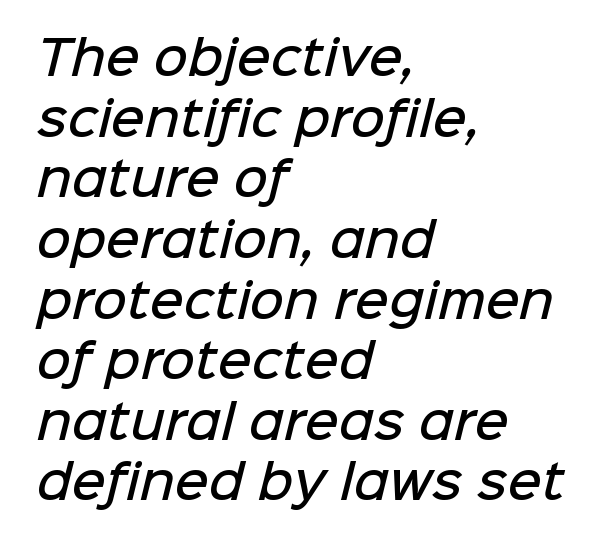
{"serif": "no", "bold": "semi", "weight": "semibold", "width": "normal", "stroke_contrast": "low", "x_height": "medium", "monospaced": "no", "underline": "no", "align": "left", "line_spacing": "normal", "line_spacing_ratio": 1.29, "letter_spacing": "normal", "letter_spacing_em": 0.0, "glyph_px": 47}
